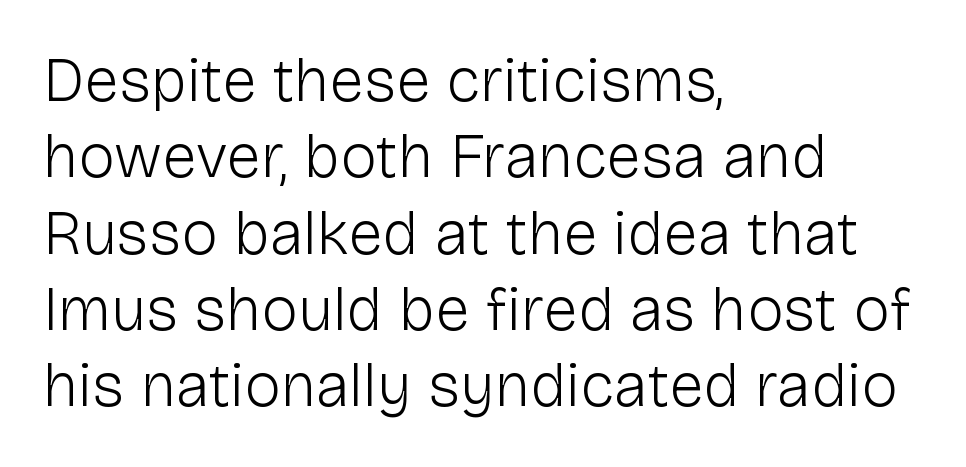
{"serif": "no", "italic": "no", "bold": "no", "weight": "light", "width": "normal", "stroke_contrast": "low", "x_height": "medium", "monospaced": "no", "underline": "no", "align": "left", "line_spacing_ratio": 1.23, "letter_spacing": "normal", "letter_spacing_em": 0.0, "glyph_px": 62}
